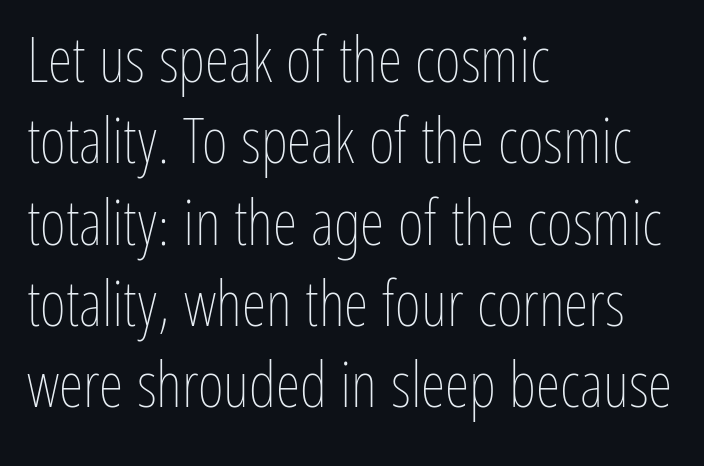
This is roman type, the default non-slanted kind. Varying glyph widths throughout — classic text-font behaviour. Is the block centered? No — it sits flush against the left margin. Heft: none added — not bold.
